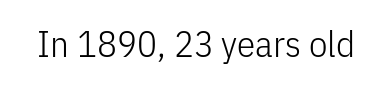
Nobody touched the tracking dial on this one. Tall strokes in this sample are plumb rather than angled. Each letter's strokes conclude bluntly, with no projecting serifs. Varying glyph widths throughout — classic text-font behaviour.
